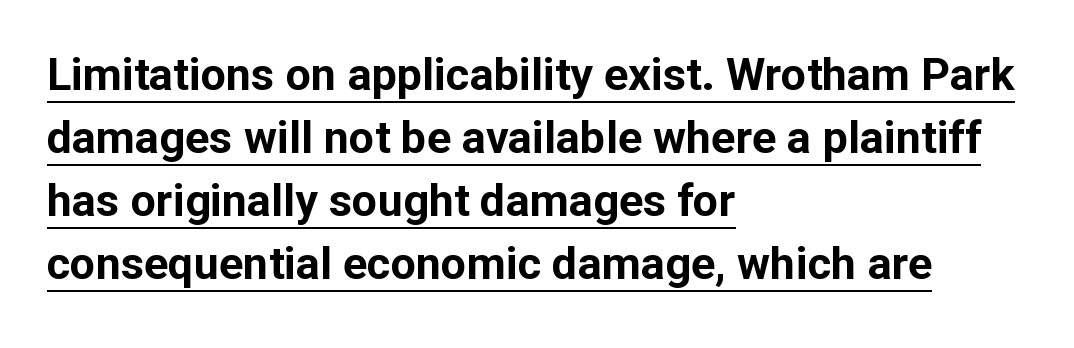
{"serif": "no", "italic": "no", "bold": "yes", "weight": "bold", "width": "normal", "stroke_contrast": "low", "x_height": "medium", "monospaced": "no", "underline": "yes", "align": "left", "line_spacing": "normal", "line_spacing_ratio": 1.4, "letter_spacing": "normal", "letter_spacing_em": 0.0, "glyph_px": 45}
